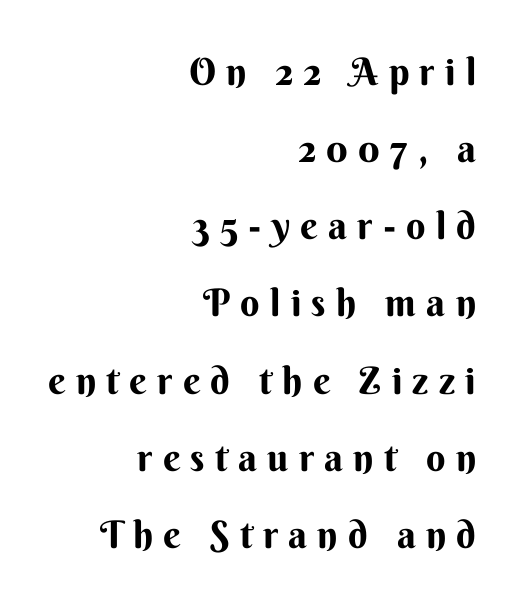
In CSS terms this would be text-align: right. The typeface chosen for these lines omits serifs. The foot of each line stays bare and open. Character widths vary here, with narrow letters taking less room than wide ones.
